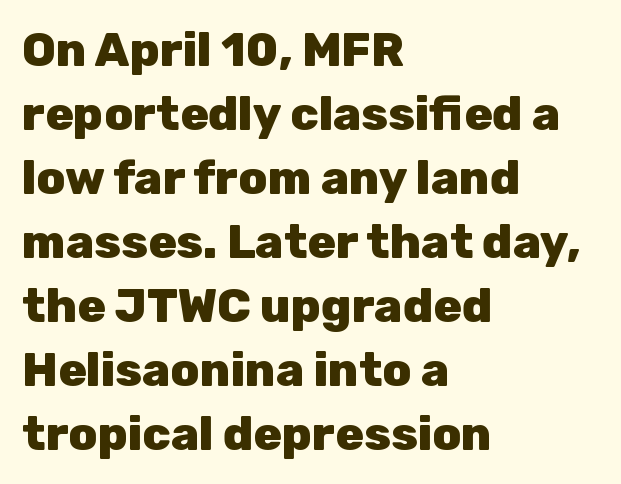
{"serif": "no", "italic": "no", "bold": "yes", "weight": "heavy", "width": "normal", "stroke_contrast": "low", "x_height": "medium", "monospaced": "no", "underline": "no", "align": "left", "line_spacing": "normal", "line_spacing_ratio": 1.36, "letter_spacing": "normal", "letter_spacing_em": 0.0, "glyph_px": 47}
